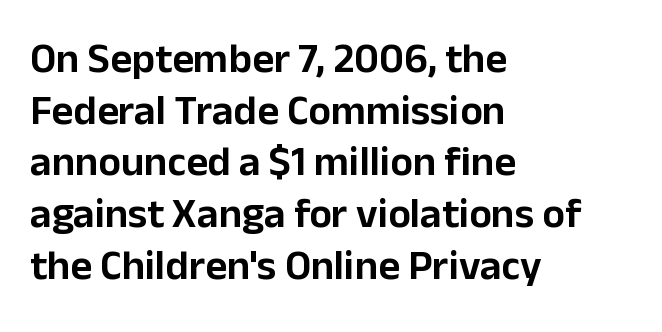
The image shows 42 px sans-serif type, upright; set left-aligned, line spacing 1.23x, normal letter spacing, not underlined; low stroke contrast and a medium x-height.
